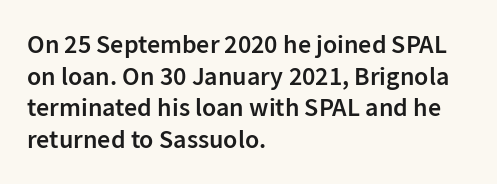
The image shows 26 px text type, upright; set left-aligned, line spacing 1.22x, normal letter spacing, not underlined.
